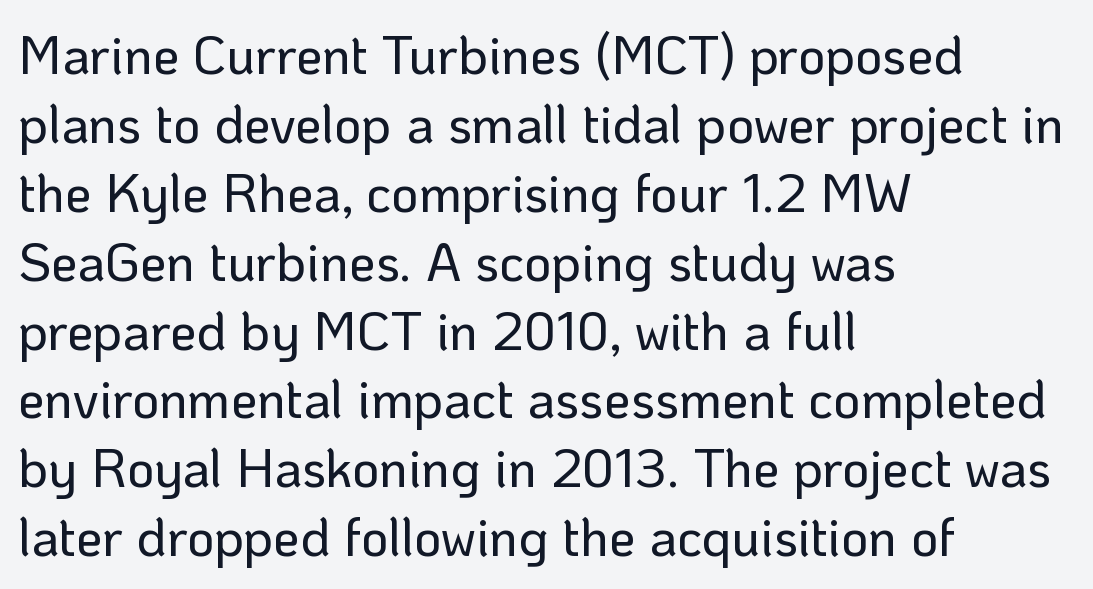
The image shows 53 px sans-serif type, upright; set left-aligned, normal line spacing (1.3x), normal letter spacing, not underlined; low stroke contrast and a medium x-height.
